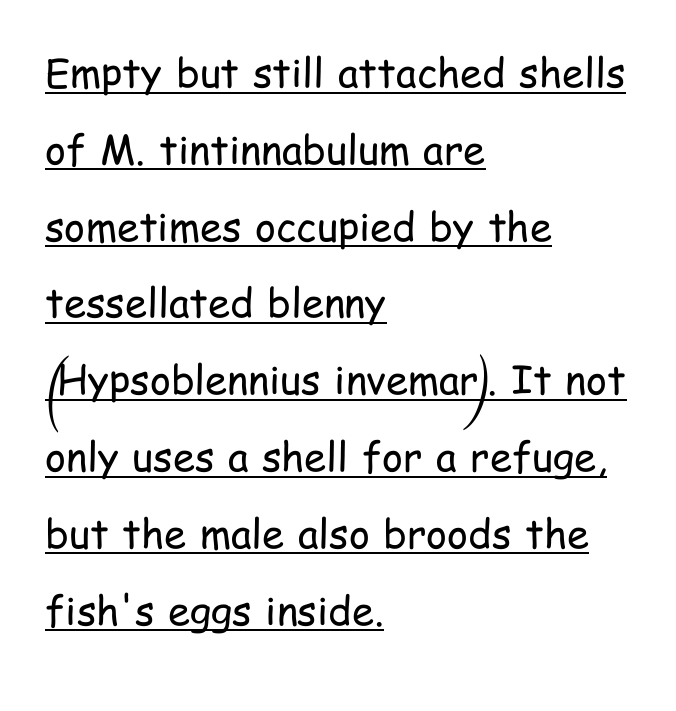
The image shows 40 px regular-weight, condensed sans-serif type, upright; set left-aligned, loose line spacing (1.92x), normal letter spacing, underlined; low stroke contrast and a medium x-height.
